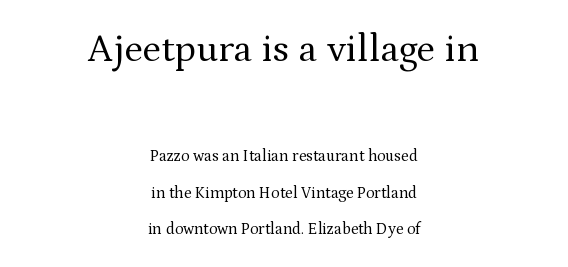
{"serif": "yes", "italic": "no", "bold": "no", "weight": "regular", "width": "normal", "stroke_contrast": "medium", "x_height": "medium", "monospaced": "no", "underline": "no", "align": "center", "line_spacing": "loose", "line_spacing_ratio": 2.28, "letter_spacing": "normal", "letter_spacing_em": 0.0, "larger_block": "first", "size_ratio": 2.44, "glyph_px": 39}
